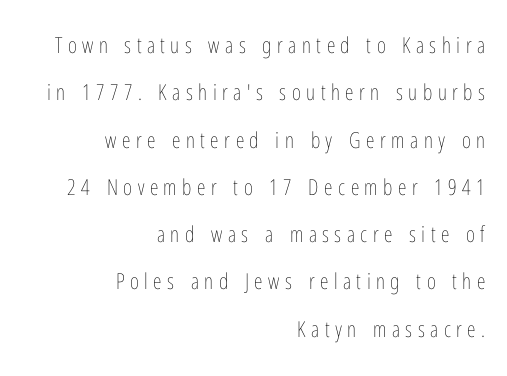
The image shows 22 px text type, upright; set right-aligned, loose line spacing (2.15x), unusually wide letter spacing (+0.25 em), not underlined.
